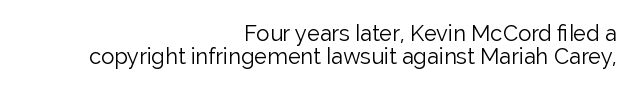
The image shows 22 px text type, upright; set right-aligned, tight line spacing (1.06x), normal letter spacing, not underlined.
